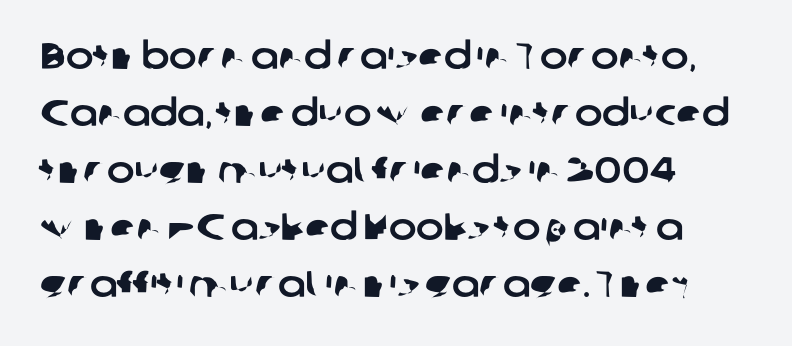
{"serif": "no", "width": "normal", "stroke_contrast": "low", "x_height": "medium", "monospaced": "no", "underline": "no", "align": "left", "line_spacing": "normal", "line_spacing_ratio": 1.54, "letter_spacing": "normal", "letter_spacing_em": 0.0, "glyph_px": 37}
